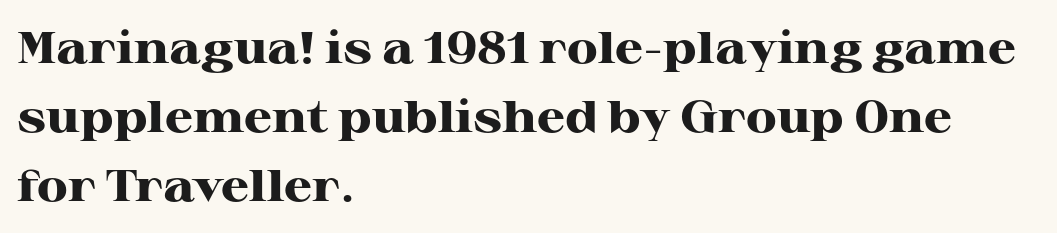
The image shows 45 px heavy, wide serif type, upright; set left-aligned, normal line spacing (1.53x), normal letter spacing, not underlined; high stroke contrast and a medium x-height.
